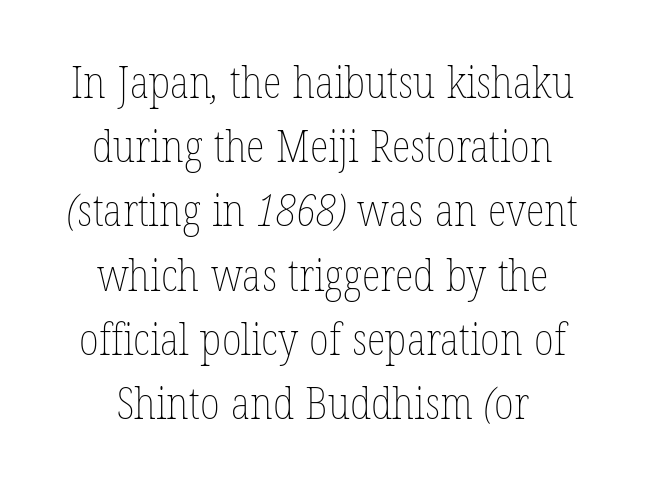
{"bold": "no", "weight": "thin", "width": "condensed", "stroke_contrast": "low", "x_height": "medium", "monospaced": "no", "underline": "no", "align": "center", "line_spacing": "normal", "line_spacing_ratio": 1.46, "letter_spacing": "normal", "letter_spacing_em": 0.0, "glyph_px": 44}
